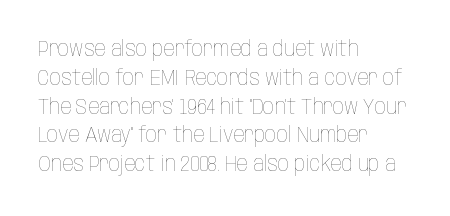
Q: Is the text bold? A: No.
Q: Is the text italic (slanted)? A: No, it is upright.
Q: Is the text underlined? A: No.
Q: How is the paragraph aligned? A: Left-aligned.
Q: Is the spacing between letters normal or unusually wide? A: Normal.
Q: Is the spacing between lines tight, normal or loose? A: Normal.
